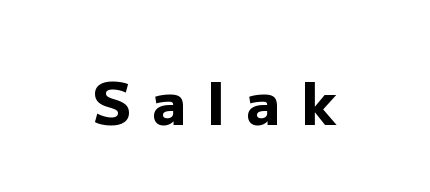
{"serif": "no", "italic": "no", "bold": "yes", "weight": "heavy", "width": "normal", "stroke_contrast": "low", "x_height": "medium", "monospaced": "no", "underline": "no", "align": "center", "letter_spacing": "wide", "letter_spacing_em": 0.36, "glyph_px": 59}
